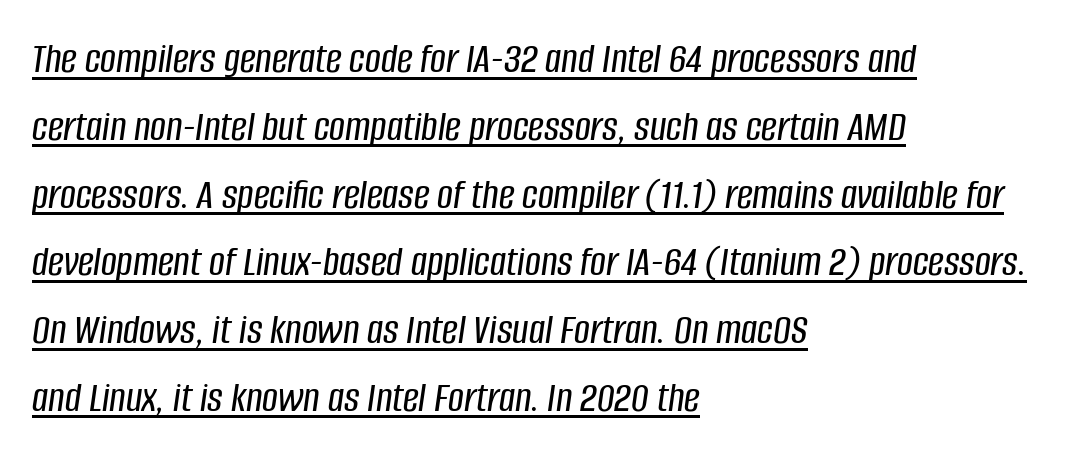
The compositor pushed each line to the left boundary. An italicized treatment has been applied to the whole sample. Standard letterfit; no display-style spreading of the glyphs. This sample has the flowing, uneven cadence of proportional lettering.
